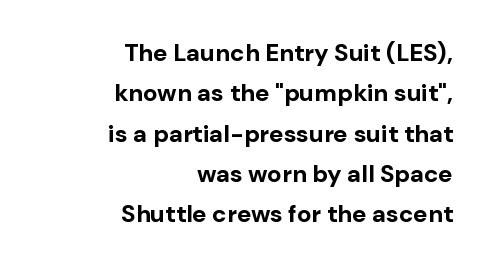
Q: Is the text bold? A: Yes.
Q: Is the text italic (slanted)? A: No, it is upright.
Q: Is the text underlined? A: No.
Q: How is the paragraph aligned? A: Right-aligned.
Q: Is the spacing between letters normal or unusually wide? A: Normal.
Q: Is the spacing between lines tight, normal or loose? A: Normal.
